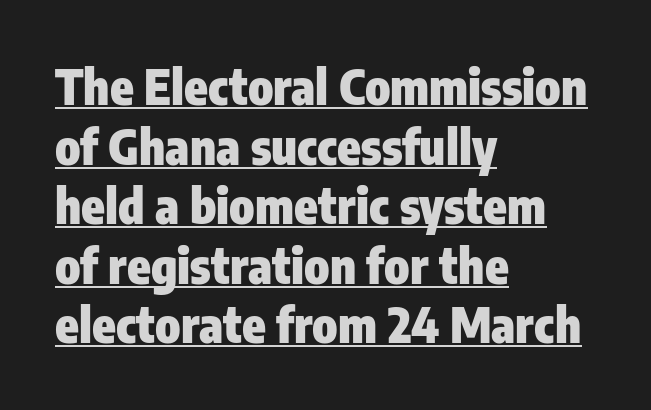
A typesetter would call this proportional, since set widths differ per character. The glyphs are accompanied by a horizontal stroke just below them. Stroke thickness is high; the sample reads as a true bold. The characters display no serif detailing; their extremities are plain.
